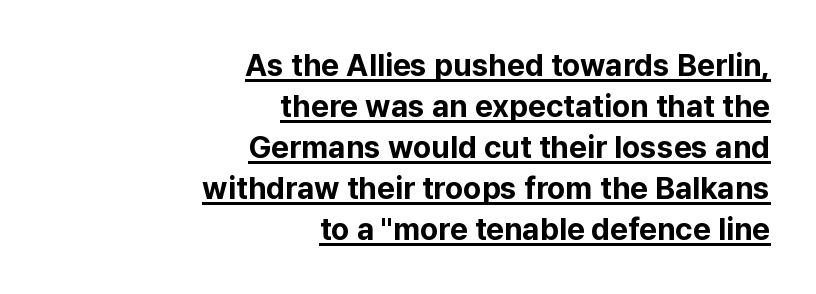
The image shows 31 px bold sans-serif type, upright; set right-aligned, normal line spacing (1.32x), normal letter spacing, underlined; low stroke contrast and a medium x-height.
